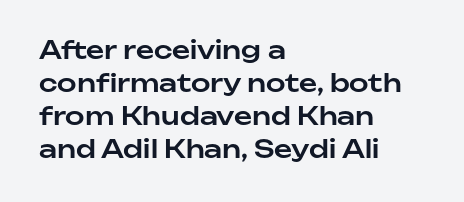
The image shows 25 px text type, upright; set left-aligned, normal line spacing (1.32x), normal letter spacing, not underlined.
